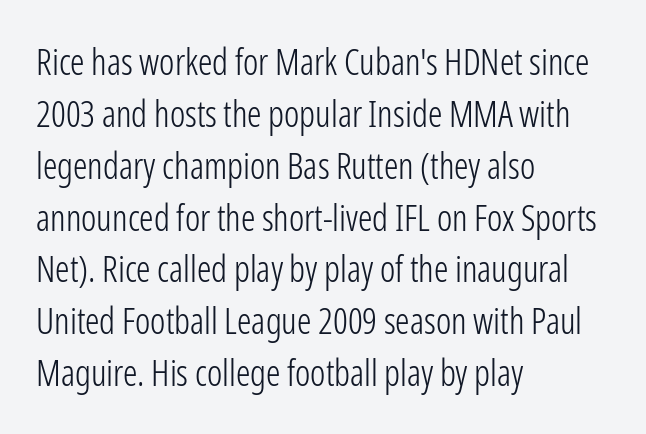
{"serif": "no", "italic": "no", "bold": "no", "weight": "light", "width": "condensed", "stroke_contrast": "low", "x_height": "medium", "monospaced": "no", "underline": "no", "align": "left", "line_spacing": "normal", "line_spacing_ratio": 1.44, "letter_spacing": "normal", "letter_spacing_em": 0.0, "glyph_px": 36}
